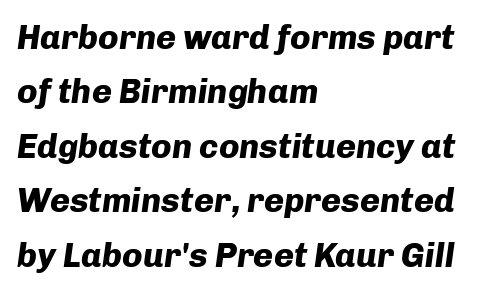
{"italic": "yes", "lean": "right", "slant_degrees": 8, "bold": "yes", "weight": "heavy", "width": "normal", "stroke_contrast": "low", "x_height": "medium", "monospaced": "no", "underline": "no", "align": "left", "line_spacing": "normal", "line_spacing_ratio": 1.6, "letter_spacing": "normal", "letter_spacing_em": 0.0, "glyph_px": 34}
